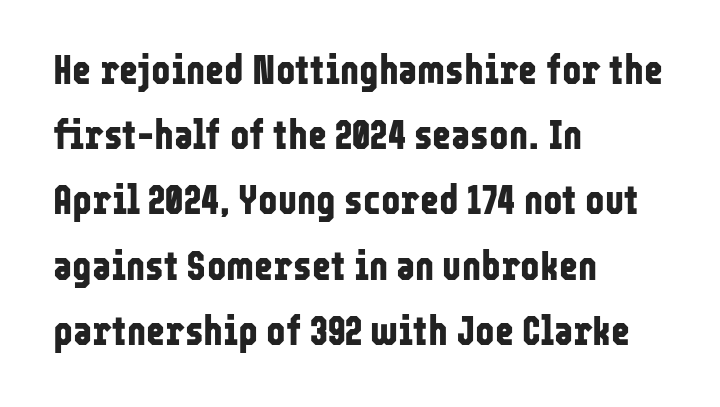
Q: Is the text bold? A: Yes.
Q: Is the text italic (slanted)? A: No, it is upright.
Q: Is the typeface a serif or a sans-serif typeface? A: Sans-serif.
Q: Is the text underlined? A: No.
Q: How is the paragraph aligned? A: Left-aligned.
Q: Is the spacing between letters normal or unusually wide? A: Normal.
Q: Is the spacing between lines tight, normal or loose? A: Normal.
Q: Width (condensed, normal, or wide)? A: Condensed.
Q: Stroke contrast? A: Low.
Q: x-height? A: Medium.
Q: Monospaced? A: No.
